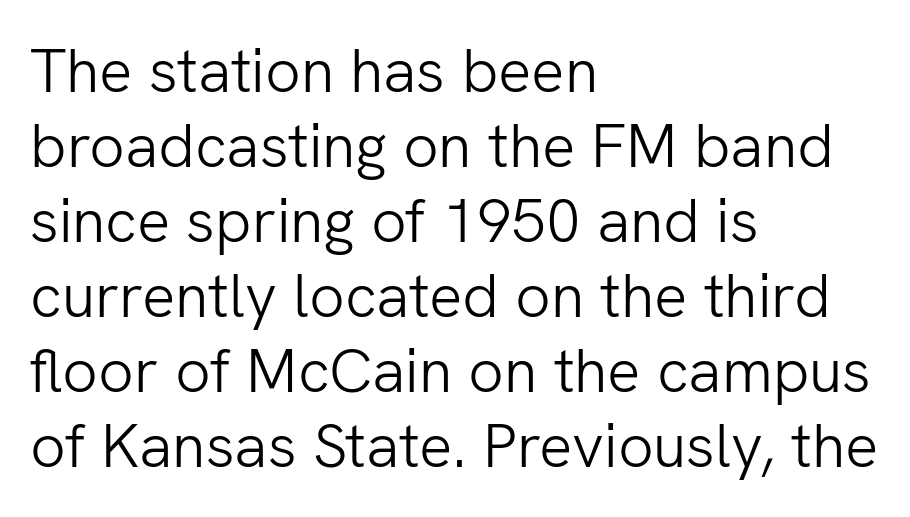
Q: Is the text bold? A: No.
Q: Is the text italic (slanted)? A: No, it is upright.
Q: Is the typeface a serif or a sans-serif typeface? A: Sans-serif.
Q: Is the text underlined? A: No.
Q: How is the paragraph aligned? A: Left-aligned.
Q: Is the spacing between letters normal or unusually wide? A: Normal.
Q: Width (condensed, normal, or wide)? A: Normal.
Q: Stroke contrast? A: Low.
Q: x-height? A: Medium.
Q: Monospaced? A: No.
